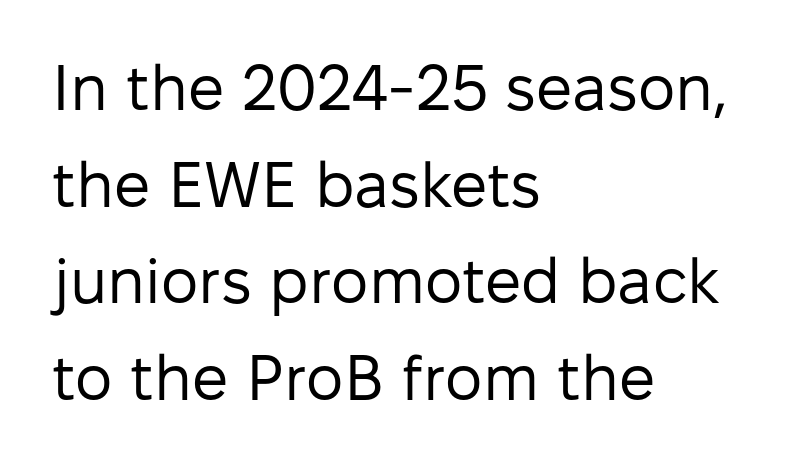
The image shows 64 px regular-weight sans-serif type, upright; set left-aligned, normal line spacing (1.51x), normal letter spacing, not underlined; low stroke contrast and a medium x-height.
